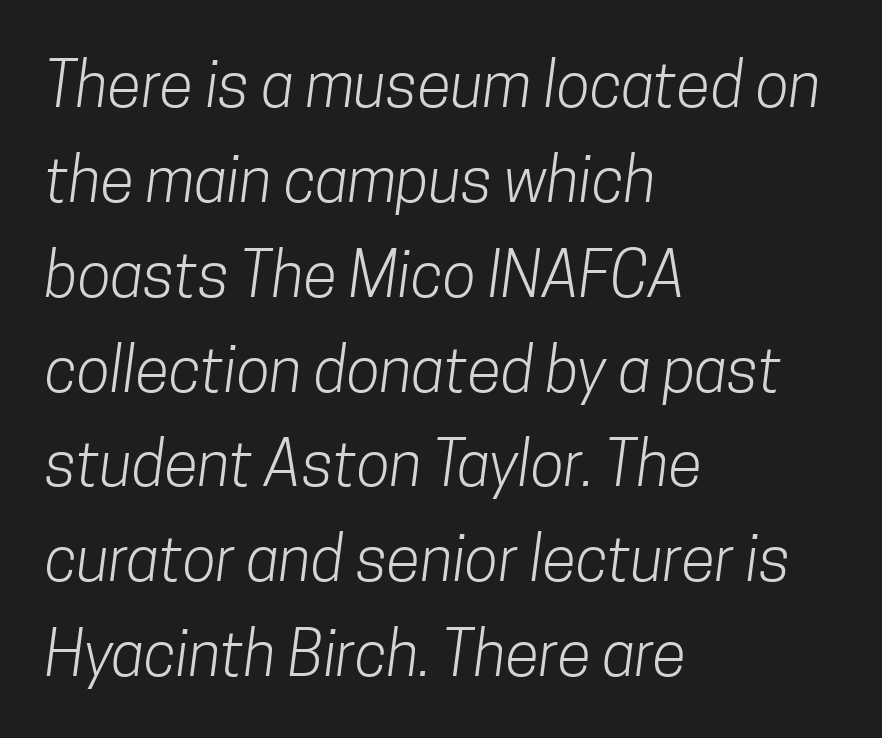
Q: Is the text bold? A: No.
Q: Is the typeface a serif or a sans-serif typeface? A: Sans-serif.
Q: Is the text underlined? A: No.
Q: How is the paragraph aligned? A: Left-aligned.
Q: Is the spacing between letters normal or unusually wide? A: Normal.
Q: Is the spacing between lines tight, normal or loose? A: Normal.
Q: Width (condensed, normal, or wide)? A: Condensed.
Q: Stroke contrast? A: Low.
Q: x-height? A: Medium.
Q: Monospaced? A: No.
